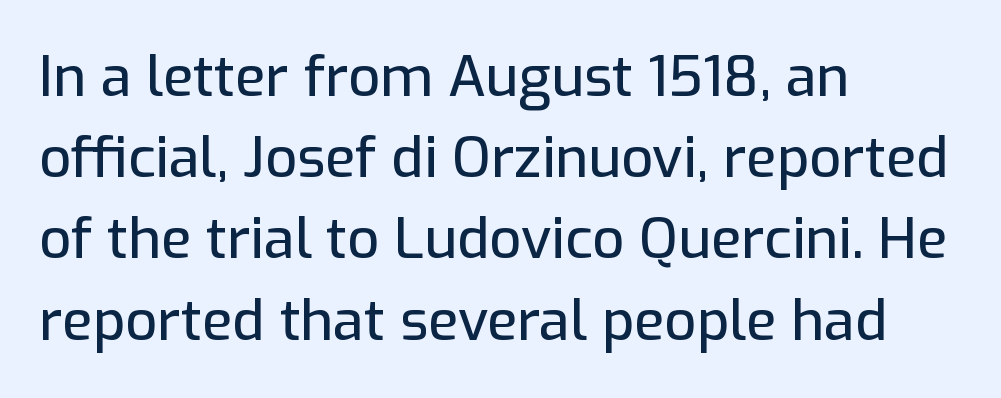
Q: Is the text italic (slanted)? A: No, it is upright.
Q: Is the typeface a serif or a sans-serif typeface? A: Sans-serif.
Q: Is the text underlined? A: No.
Q: How is the paragraph aligned? A: Left-aligned.
Q: Is the spacing between letters normal or unusually wide? A: Normal.
Q: Is the spacing between lines tight, normal or loose? A: Normal.
Q: Width (condensed, normal, or wide)? A: Normal.
Q: Stroke contrast? A: Low.
Q: x-height? A: Medium.
Q: Monospaced? A: No.
